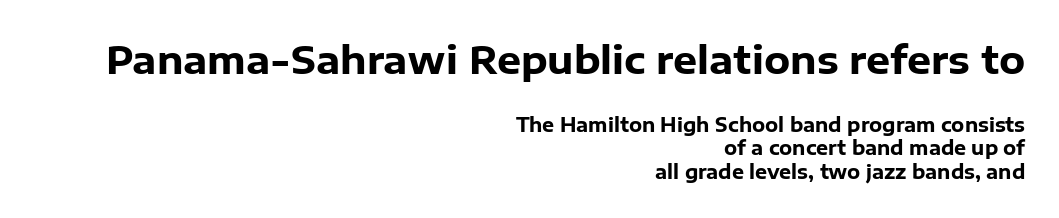
Varying glyph widths throughout — classic text-font behaviour. The typography opts for an upright posture over an oblique one. Serif or sans? Sans — the stroke terminals are bare. Caption: upper text group enlarged, lower text group reduced. The space beneath each line is pristine and unruled.
